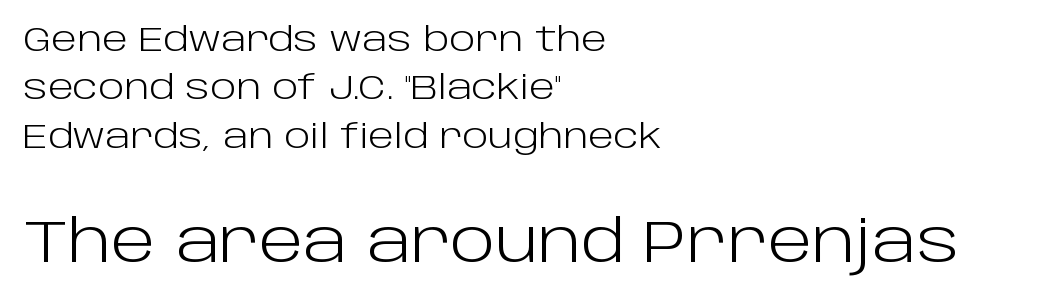
The image shows 59 px light sans-serif type, upright; set left-aligned, normal line spacing (1.42x), normal letter spacing, not underlined; the second (bottom) block is 1.74x larger; low stroke contrast and a large x-height.
